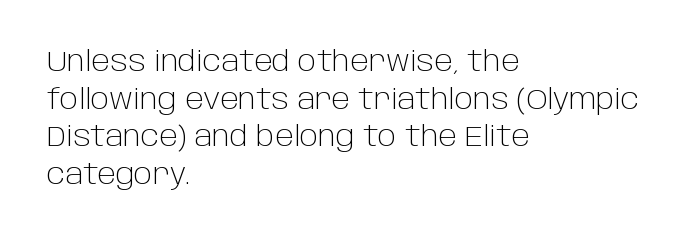
The image shows 29 px light sans-serif type, upright; set left-aligned, normal line spacing (1.3x), normal letter spacing, not underlined; low stroke contrast and a large x-height.
